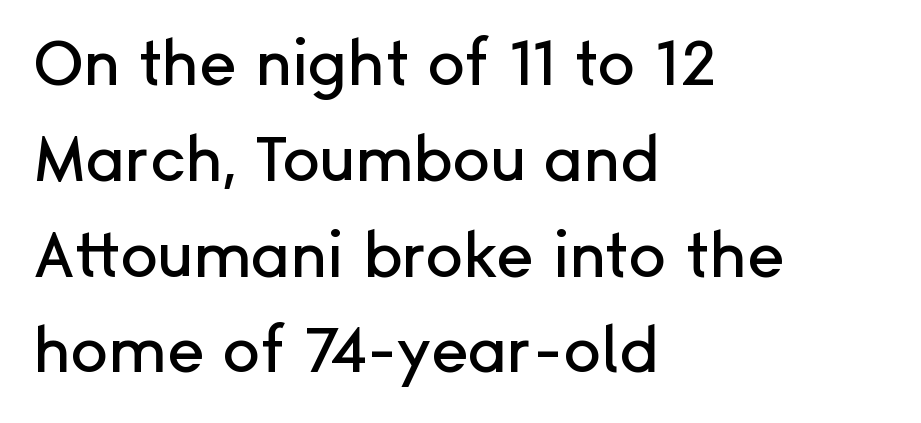
{"serif": "no", "italic": "no", "width": "normal", "stroke_contrast": "low", "x_height": "medium", "monospaced": "no", "underline": "no", "align": "left", "line_spacing": "normal", "line_spacing_ratio": 1.52, "letter_spacing": "normal", "letter_spacing_em": 0.0, "glyph_px": 63}
